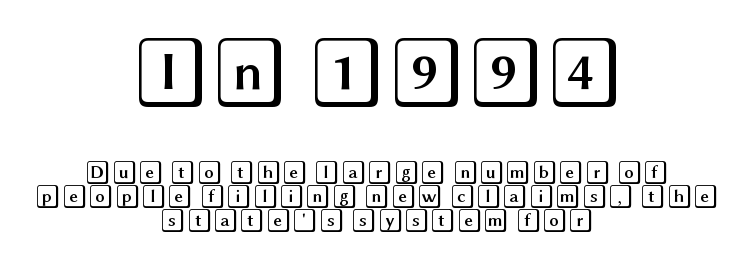
Is there any slant? The stems are plumb. Compare the two chunks: the upper has the greater cap height. The leading is snug, giving the passage a crowded texture. Compared with typical body copy, the letter spacing here is the same. Rule under the text: the space is simply empty.
